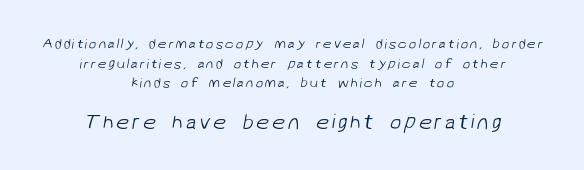
Underlining? Definitely not there. The whitespace from short lines is split evenly between both sides. The font is comparable to plain body text, perhaps lighter. The rendering enlarges the type as you move from the upper chunk to the lower.
